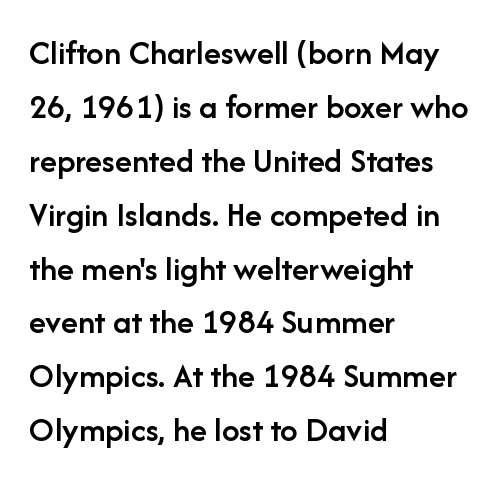
Glyph-to-glyph distance matches everyday printed text. Ascenders rise straight up at ninety degrees. Summary of vertical rhythm: regular, with standard interline spacing. Set as a demibold, roughly 600 on the weight scale. Character widths vary here, with narrow letters taking less room than wide ones. Nothing sits at the stroke ends, so this counts as sans-serif.
